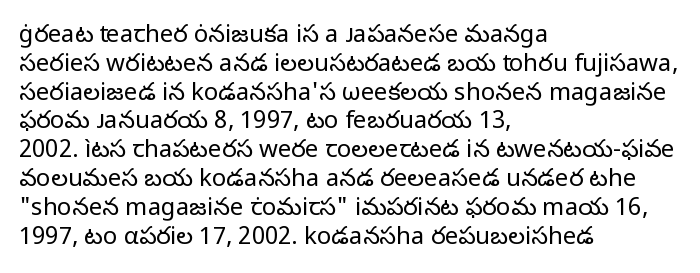
Horizontal alignment here is leftward, the default for most running prose. Is the stroke heavy? The answer is a plain regular-or-lighter. Posture: upright roman. The baseline area is clear. Between one letter and the next there's only the usual sliver of space.
